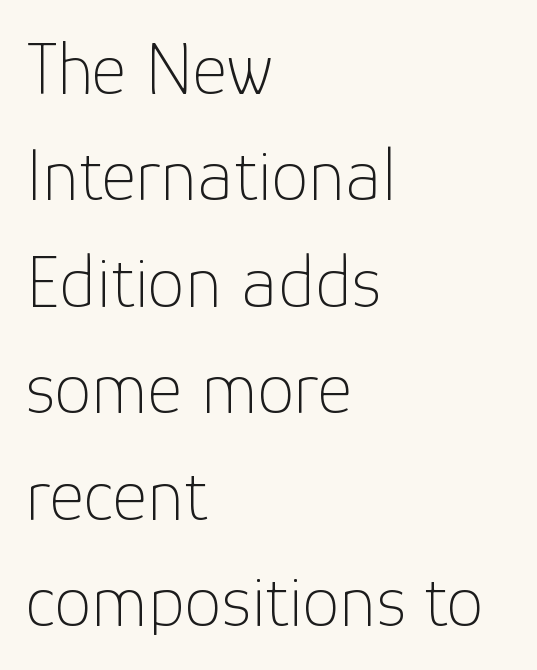
The image shows 75 px thin sans-serif type, upright; set left-aligned, normal line spacing (1.42x), normal letter spacing, not underlined; low stroke contrast and a medium x-height.
